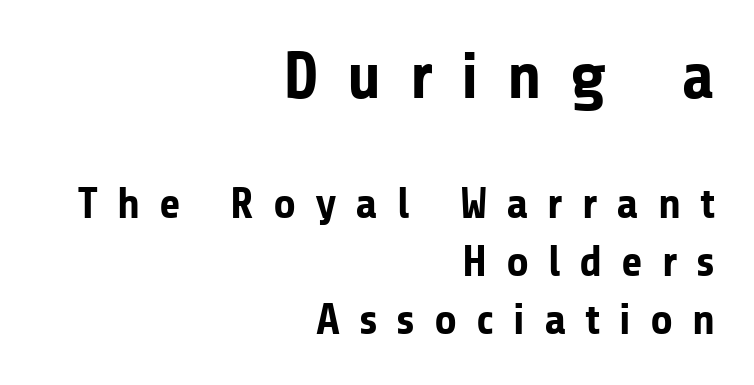
Q: Is the text bold? A: Yes.
Q: Is the text italic (slanted)? A: No, it is upright.
Q: Is the typeface a serif or a sans-serif typeface? A: Sans-serif.
Q: Is the text underlined? A: No.
Q: How is the paragraph aligned? A: Right-aligned.
Q: Is the spacing between letters normal or unusually wide? A: Unusually wide.
Q: Is the spacing between lines tight, normal or loose? A: Normal.
Q: Which block of text is set in a larger size, the first (top) or the second (bottom)? A: The first (top) one.
Q: Width (condensed, normal, or wide)? A: Normal.
Q: Stroke contrast? A: Low.
Q: x-height? A: Medium.
Q: Monospaced? A: No.
